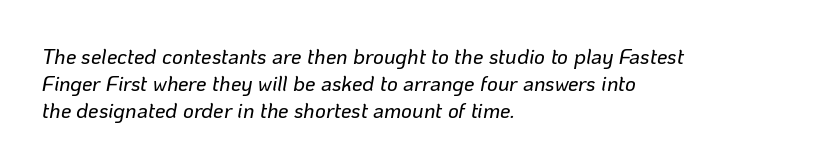
The gaps between neighbouring characters are ordinary and unremarkable. Rendered with sloped, italic letterforms. Regarding leading, the lines here are spaced in the standard way. These lines stack with their left ends in a neat column.
